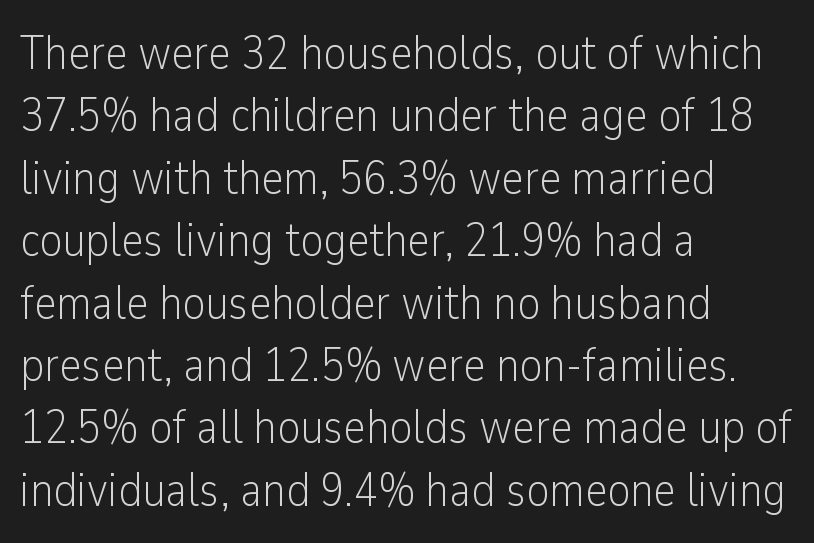
Vertical strokes here are truly vertical. Rows of type keep a routine distance in the vertical direction. Proportional: the letters do not fall into vertical columns. This rendering features lettering with no underline. This sample uses a sans-serif face. This rendering uses left alignment, leaving the right contour irregular.
